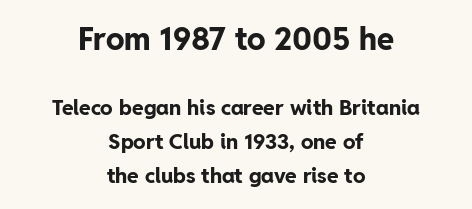
The image shows 31 px bold sans-serif type, upright; set centered, normal line spacing (1.62x), normal letter spacing, not underlined; the first (top) block is 1.48x larger; low stroke contrast and a medium x-height.
